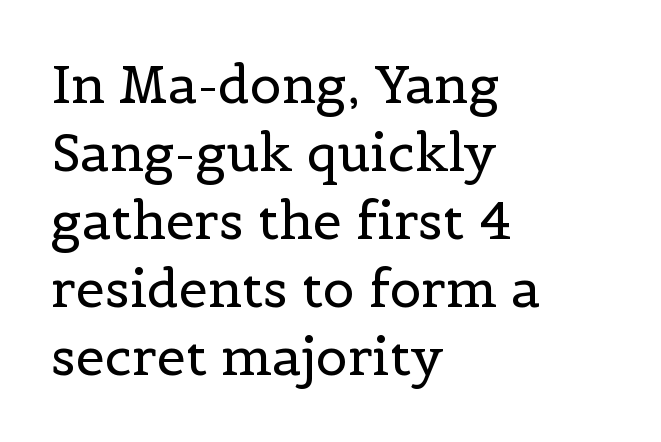
Glance below the letters and you will spot only blank space. Is the block centered? No — it sits flush against the left margin. Stem width sits at or under what a default text font uses. Does the type have serifs? Yes, each stem ends in a small foot. Every stem runs plumb, perpendicular to the baseline. Think of a printed novel: that variable character pitch is what you see here.
